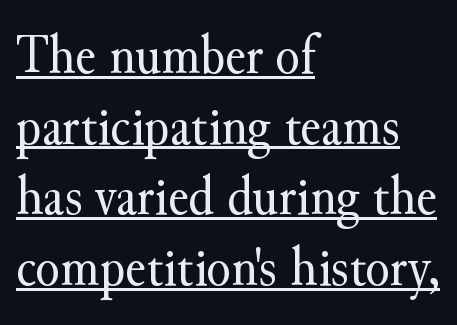
Q: Is the text bold? A: No.
Q: Is the text italic (slanted)? A: No, it is upright.
Q: Is the typeface a serif or a sans-serif typeface? A: Serif.
Q: Is the text underlined? A: Yes.
Q: How is the paragraph aligned? A: Left-aligned.
Q: Is the spacing between letters normal or unusually wide? A: Normal.
Q: Is the spacing between lines tight, normal or loose? A: Normal.
Q: Width (condensed, normal, or wide)? A: Normal.
Q: Stroke contrast? A: Medium.
Q: x-height? A: Small.
Q: Monospaced? A: No.
